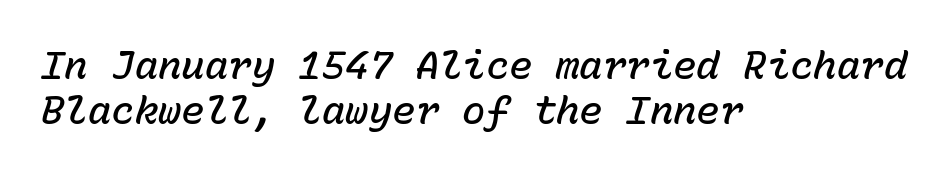
Q: Is the text bold? A: Semi-bold.
Q: Is the text italic (slanted)? A: Yes, it leans right by about 15 degrees.
Q: Is the text underlined? A: No.
Q: How is the paragraph aligned? A: Left-aligned.
Q: Is the spacing between letters normal or unusually wide? A: Normal.
Q: Is the spacing between lines tight, normal or loose? A: Tight.
Q: Width (condensed, normal, or wide)? A: Normal.
Q: Stroke contrast? A: Low.
Q: x-height? A: Medium.
Q: Monospaced? A: Yes.
